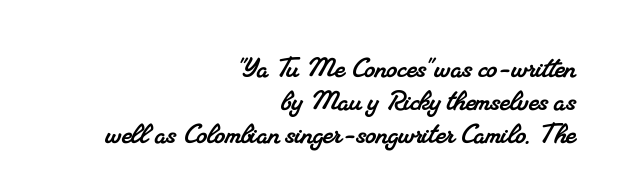
Q: Is the typeface a serif or a sans-serif typeface? A: Serif.
Q: Is the text underlined? A: No.
Q: How is the paragraph aligned? A: Right-aligned.
Q: Is the spacing between letters normal or unusually wide? A: Normal.
Q: Is the spacing between lines tight, normal or loose? A: Tight.
Q: Width (condensed, normal, or wide)? A: Normal.
Q: Stroke contrast? A: Medium.
Q: x-height? A: Small.
Q: Monospaced? A: No.
